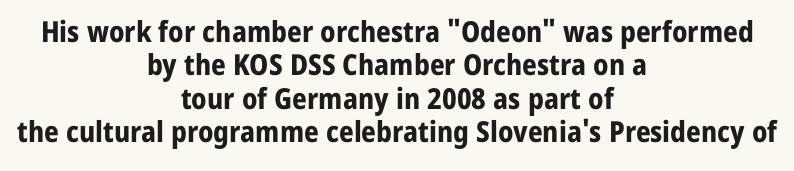
The image shows 29 px bold sans-serif type, upright; set centered, tight line spacing (1.15x), normal letter spacing, not underlined; low stroke contrast and a medium x-height.
